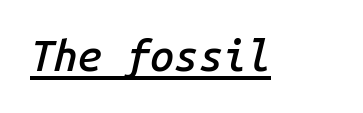
Q: Is the text bold? A: Semi-bold.
Q: Is the text italic (slanted)? A: Yes, it leans right by about 14 degrees.
Q: Is the text underlined? A: Yes.
Q: Is the spacing between letters normal or unusually wide? A: Normal.
Q: Width (condensed, normal, or wide)? A: Normal.
Q: Stroke contrast? A: Low.
Q: x-height? A: Medium.
Q: Monospaced? A: Yes.
